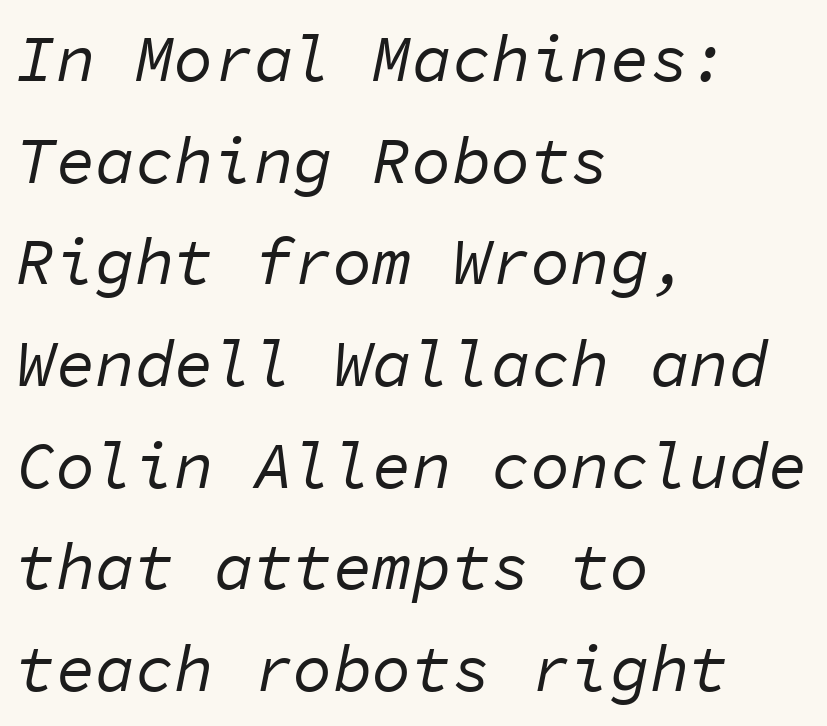
Rows of type keep a routine distance in the vertical direction. Monospaced: the letters line up in strict vertical columns. Quick note: underline off. This sample uses an oblique cut, with every glyph tilted off the vertical.
